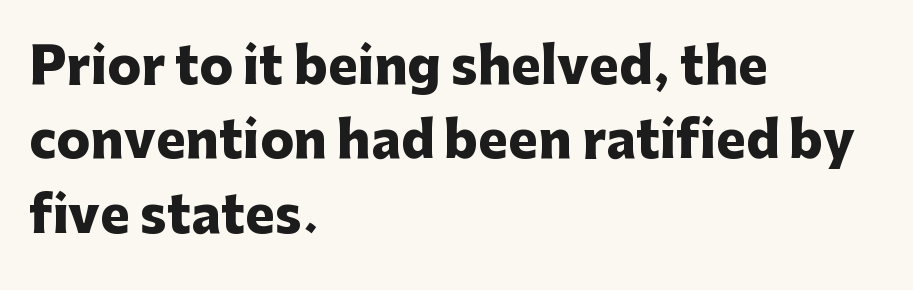
Upright lettering throughout. Summary of weight: heavy, a full bold. This sample has the flowing, uneven cadence of proportional lettering. Words appear dense and cohesive because spacing is normal.
